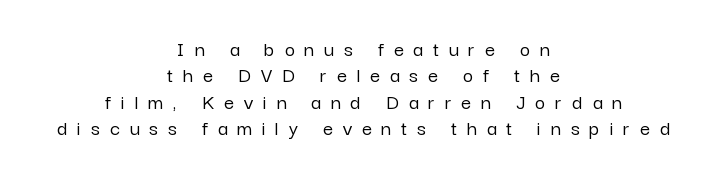
Q: Is the text italic (slanted)? A: No, it is upright.
Q: Is the text underlined? A: No.
Q: How is the paragraph aligned? A: Centered.
Q: Is the spacing between letters normal or unusually wide? A: Unusually wide.
